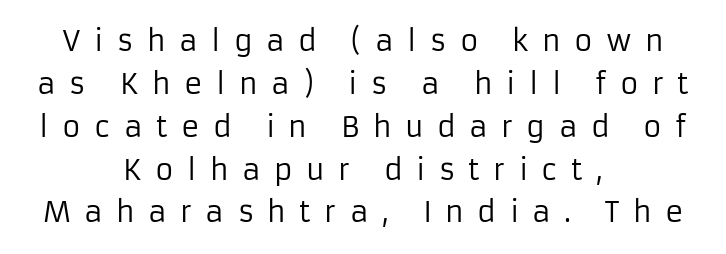
Every row of glyphs is offset so its center matches the block's center. This sample has the flowing, uneven cadence of proportional lettering. The rendering uses a moderate line-height, typical for paragraphs. The typography opts for an upright posture over an oblique one. No letter is thick-stroked: the sample isn't bold. Descender tails drop into unmarked territory.
